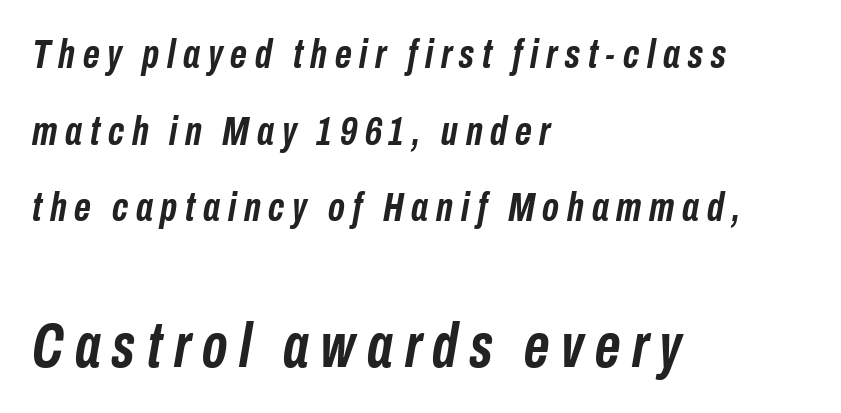
The image shows 62 px semibold, condensed type, italic (leaning right); set left-aligned, line spacing 1.87x, not underlined; the second (bottom) block is 1.51x larger; low stroke contrast and a medium x-height.
